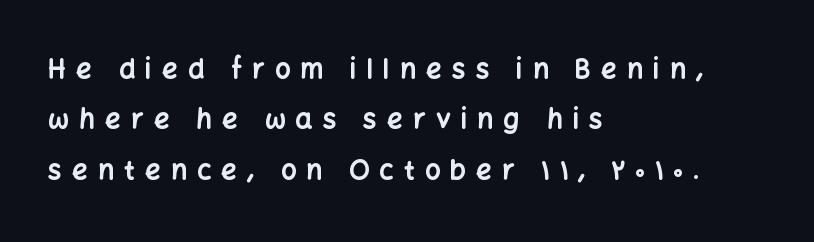
Q: Is the text bold? A: Yes.
Q: Is the text italic (slanted)? A: No, it is upright.
Q: Is the text underlined? A: No.
Q: How is the paragraph aligned? A: Left-aligned.
Q: Is the spacing between letters normal or unusually wide? A: Unusually wide.
